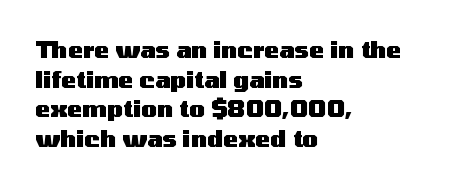
{"italic": "no", "bold": "yes", "underline": "no", "align": "left", "line_spacing": "normal", "line_spacing_ratio": 1.29, "letter_spacing": "normal", "letter_spacing_em": 0.0, "glyph_px": 23}
